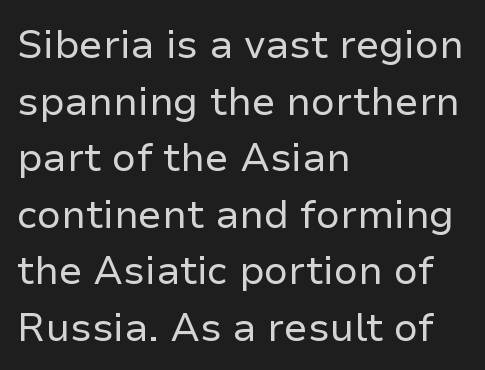
{"serif": "no", "italic": "no", "bold": "no", "weight": "regular", "width": "normal", "stroke_contrast": "low", "x_height": "medium", "monospaced": "no", "underline": "no", "align": "left", "line_spacing": "normal", "line_spacing_ratio": 1.45, "letter_spacing": "normal", "letter_spacing_em": 0.0, "glyph_px": 39}
